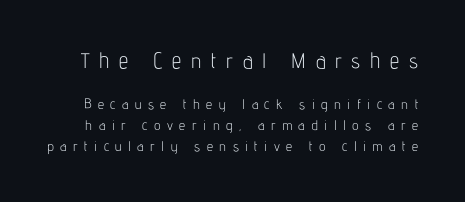
The image shows 21 px text type, upright; set normal line spacing (1.49x), unusually wide letter spacing (+0.46 em), not underlined; the first (top) block is 1.5x larger.
